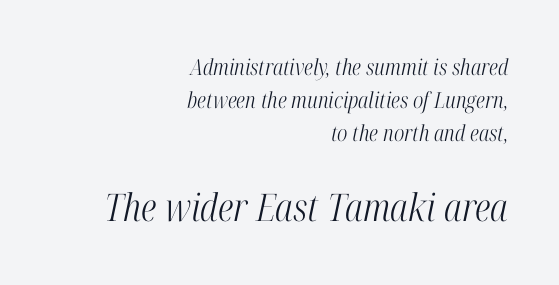
{"serif": "yes", "italic": "yes", "lean": "right", "slant_degrees": 12, "bold": "no", "weight": "light", "width": "condensed", "stroke_contrast": "high", "x_height": "medium", "monospaced": "no", "underline": "no", "align": "right", "line_spacing": "normal", "line_spacing_ratio": 1.5, "letter_spacing": "normal", "letter_spacing_em": 0.0, "larger_block": "second", "size_ratio": 1.73, "glyph_px": 38}
